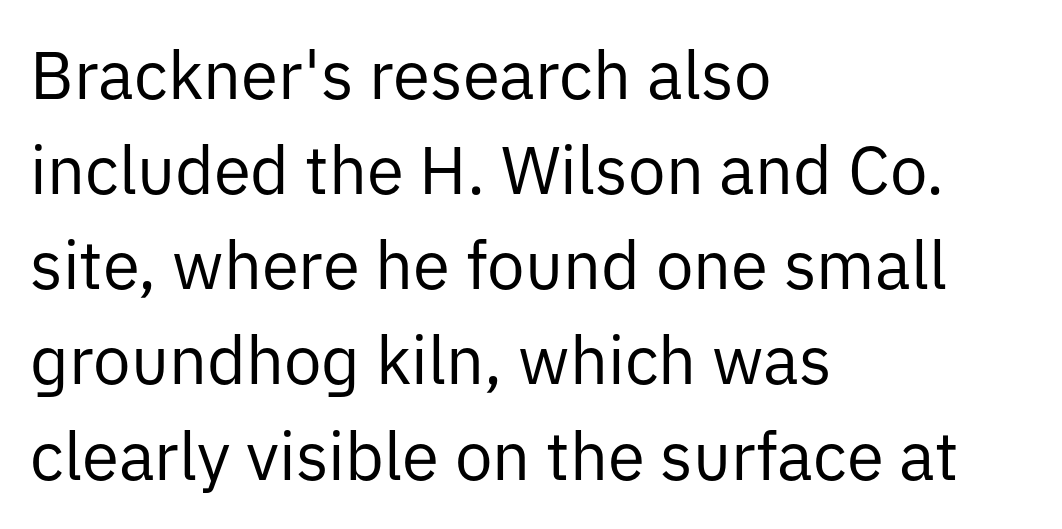
Serif or sans? Sans — the stroke terminals are bare. Type without underlining. Short note: letters normally spaced. A typesetter would call this proportional, since set widths differ per character. The block of text has a typical density, with ordinary space between rows.
